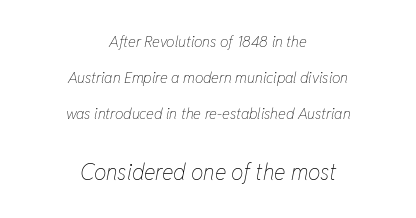
Q: Is the text bold? A: No.
Q: Is the text italic (slanted)? A: Yes, it leans right by about 11 degrees.
Q: Is the text underlined? A: No.
Q: How is the paragraph aligned? A: Centered.
Q: Is the spacing between letters normal or unusually wide? A: Normal.
Q: Is the spacing between lines tight, normal or loose? A: Loose.
Q: Which block of text is set in a larger size, the first (top) or the second (bottom)? A: The second (bottom) one.
